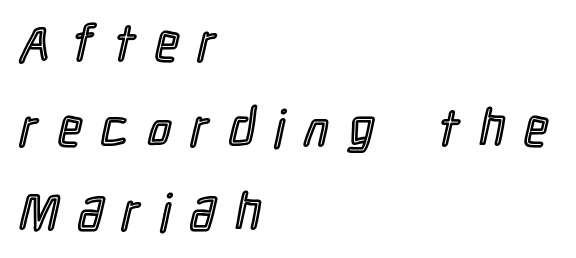
{"width": "condensed", "x_height": "medium", "monospaced": "no", "underline": "no", "align": "left", "line_spacing": "normal", "line_spacing_ratio": 1.66, "letter_spacing": "wide", "letter_spacing_em": 0.4, "glyph_px": 51}
